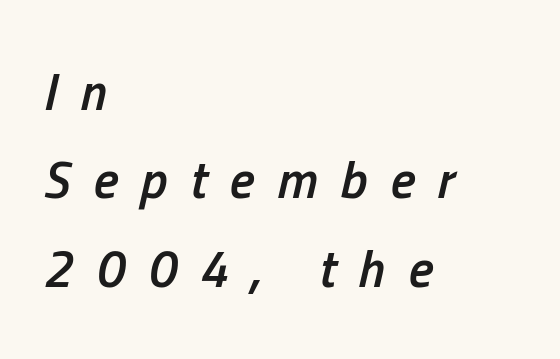
The image shows 52 px semibold, condensed type, italic (leaning right); set left-aligned, normal line spacing (1.7x), unusually wide letter spacing (+0.44 em), not underlined; low stroke contrast and a medium x-height.
